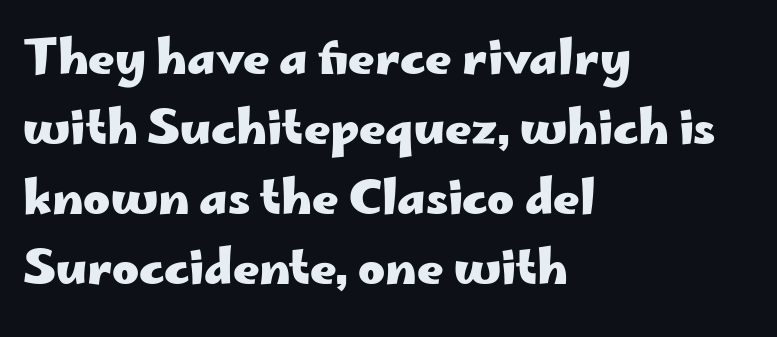
{"serif": "no", "italic": "no", "bold": "yes", "weight": "heavy", "width": "wide", "stroke_contrast": "low", "x_height": "small", "monospaced": "no", "underline": "no", "align": "left", "line_spacing": "normal", "line_spacing_ratio": 1.52, "letter_spacing": "normal", "letter_spacing_em": 0.0, "glyph_px": 46}
